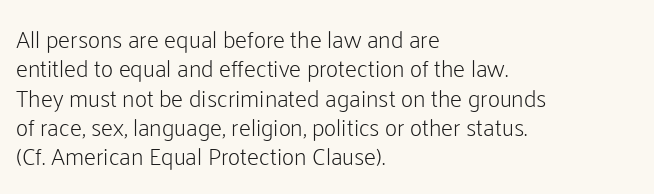
The image shows 24 px text type, upright; set left-aligned, line spacing 1.22x, normal letter spacing, not underlined.
